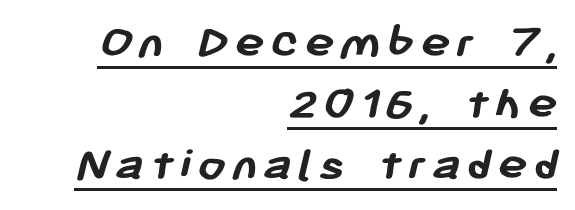
Serif or sans? Sans — the stroke terminals are bare. The letters advance in unequal steps, a hallmark of proportional type. Emphasis is given by a line drawn under the lettering. Weight check: bold — yes, fully. Typeset ragged left — the right edge is the straight one.
